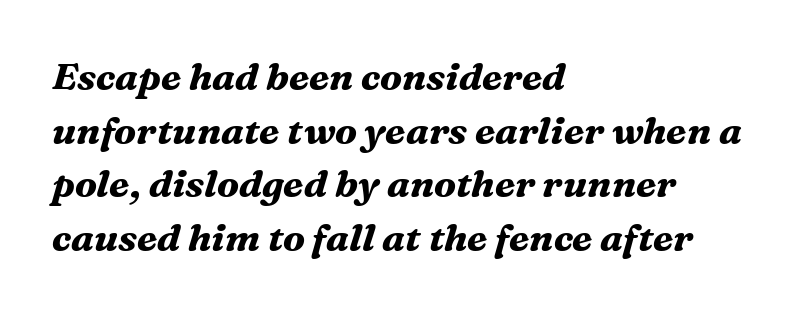
Q: Is the text bold? A: Yes.
Q: Is the text italic (slanted)? A: Yes, it leans right by about 16 degrees.
Q: Is the typeface a serif or a sans-serif typeface? A: Serif.
Q: Is the text underlined? A: No.
Q: How is the paragraph aligned? A: Left-aligned.
Q: Is the spacing between letters normal or unusually wide? A: Normal.
Q: Is the spacing between lines tight, normal or loose? A: Normal.
Q: Width (condensed, normal, or wide)? A: Normal.
Q: Stroke contrast? A: Medium.
Q: x-height? A: Medium.
Q: Monospaced? A: No.
